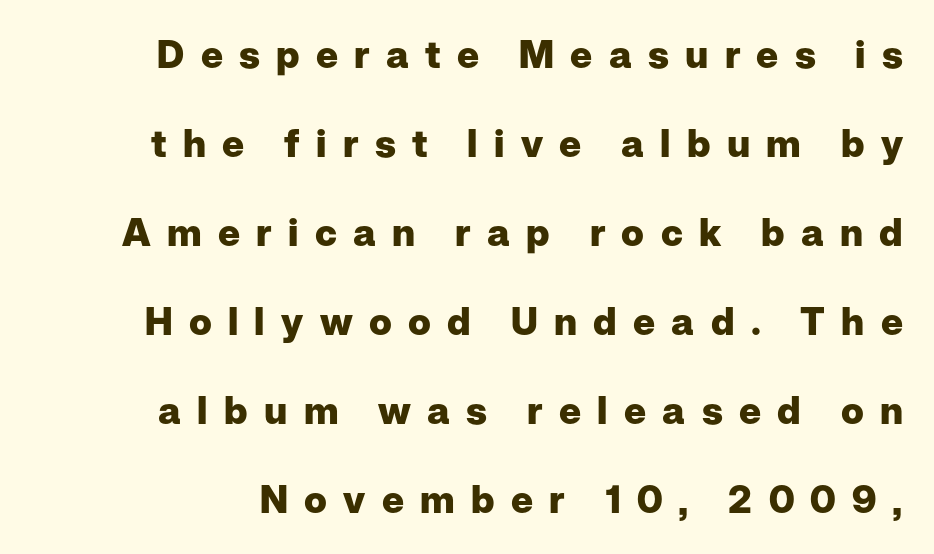
{"serif": "no", "italic": "no", "bold": "yes", "weight": "heavy", "width": "normal", "stroke_contrast": "low", "x_height": "medium", "monospaced": "no", "underline": "no", "line_spacing": "loose", "line_spacing_ratio": 2.34, "letter_spacing": "wide", "letter_spacing_em": 0.43, "glyph_px": 38}
